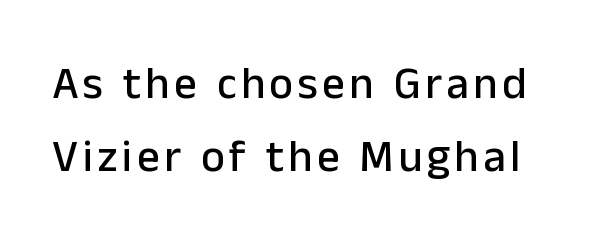
Q: Is the text italic (slanted)? A: No, it is upright.
Q: Is the typeface a serif or a sans-serif typeface? A: Sans-serif.
Q: Is the text underlined? A: No.
Q: Is the spacing between lines tight, normal or loose? A: Normal.
Q: Width (condensed, normal, or wide)? A: Normal.
Q: Stroke contrast? A: Low.
Q: x-height? A: Medium.
Q: Monospaced? A: No.
